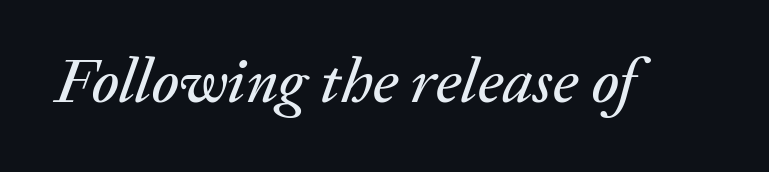
Q: Is the text italic (slanted)? A: Yes, it leans right by about 20 degrees.
Q: Is the text underlined? A: No.
Q: Is the spacing between letters normal or unusually wide? A: Normal.
Q: Width (condensed, normal, or wide)? A: Normal.
Q: Stroke contrast? A: Medium.
Q: x-height? A: Medium.
Q: Monospaced? A: No.
